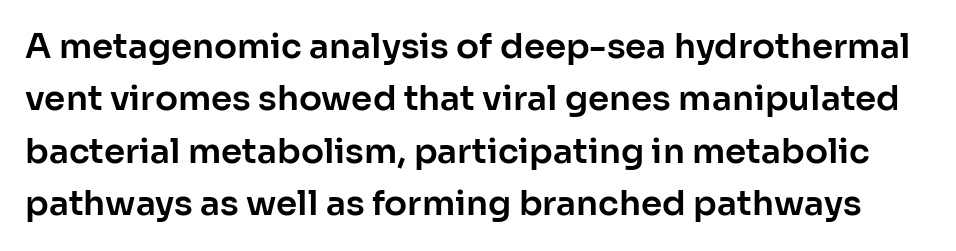
The image shows 34 px sans-serif type, upright; set normal line spacing (1.54x), normal letter spacing, not underlined; low stroke contrast and a medium x-height.
